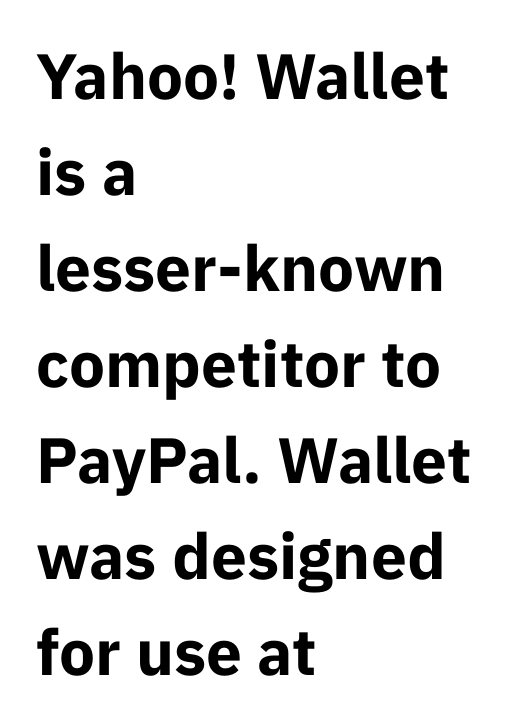
The image shows 64 px bold sans-serif type, upright; set left-aligned, normal line spacing (1.5x), normal letter spacing, not underlined; low stroke contrast and a medium x-height.
